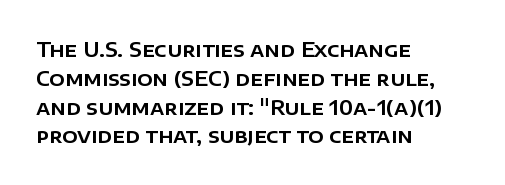
The image shows 20 px text type, upright; set left-aligned, normal line spacing (1.44x), normal letter spacing, not underlined.
